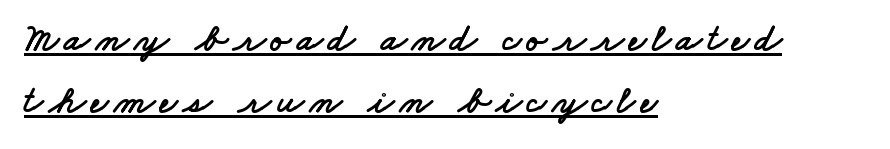
Nothing sits at the stroke ends, so this counts as sans-serif. The face used here is proportionally spaced, like ordinary book or web type. Every row of glyphs begins at an identical x-position on the left. The sample's only ornament is a line tracing under the words. Line spacing here is normal.
